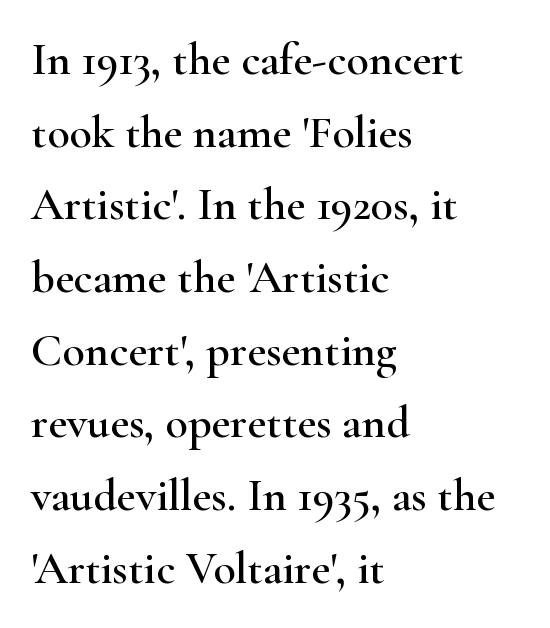
{"serif": "yes", "italic": "no", "width": "wide", "stroke_contrast": "high", "x_height": "small", "monospaced": "no", "underline": "no", "align": "left", "line_spacing": "normal", "line_spacing_ratio": 1.58, "letter_spacing": "normal", "letter_spacing_em": 0.0, "glyph_px": 46}
